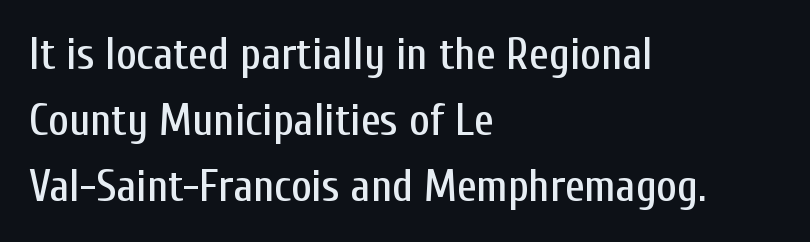
Whoever set this chose a conventional vertical rhythm. The letters carry no serifs — their stems end cleanly without finishing strokes. Every character sits straight up, as roman type does. Here the designer chose a conventional face with non-uniform glyph widths.
